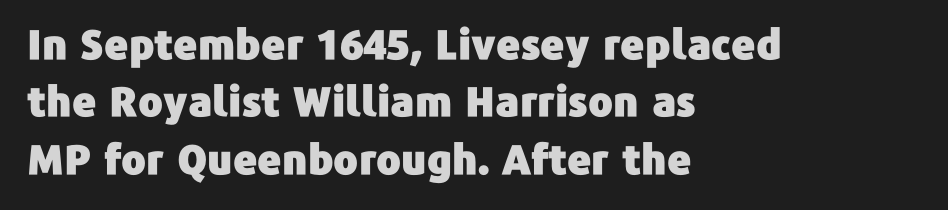
Q: Is the text italic (slanted)? A: No, it is upright.
Q: Is the typeface a serif or a sans-serif typeface? A: Sans-serif.
Q: Is the text underlined? A: No.
Q: How is the paragraph aligned? A: Left-aligned.
Q: Is the spacing between letters normal or unusually wide? A: Normal.
Q: Is the spacing between lines tight, normal or loose? A: Normal.
Q: Width (condensed, normal, or wide)? A: Normal.
Q: Stroke contrast? A: Low.
Q: x-height? A: Medium.
Q: Monospaced? A: No.
